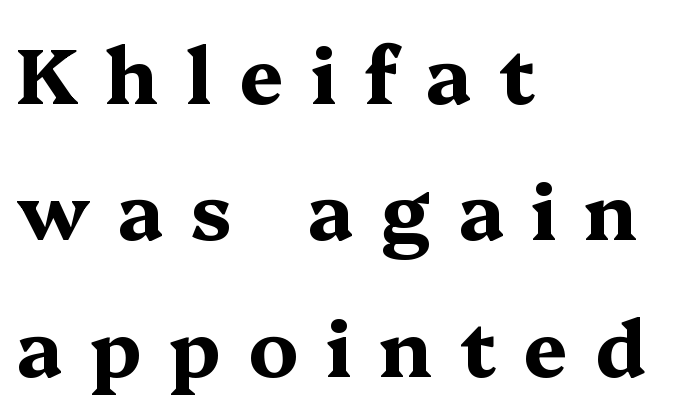
The image shows 78 px bold, wide serif type, upright; set left-aligned, line spacing 1.75x, unusually wide letter spacing (+0.35 em), not underlined; medium stroke contrast and a medium x-height.
